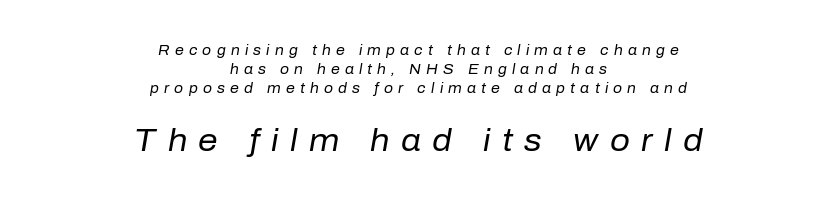
{"italic": "yes", "lean": "right", "slant_degrees": 10, "bold": "no", "weight": "regular", "width": "normal", "stroke_contrast": "low", "x_height": "medium", "monospaced": "no", "underline": "no", "align": "center", "line_spacing": "normal", "line_spacing_ratio": 1.35, "letter_spacing": "wide", "letter_spacing_em": 0.37, "larger_block": "second", "size_ratio": 2.21, "glyph_px": 31}
